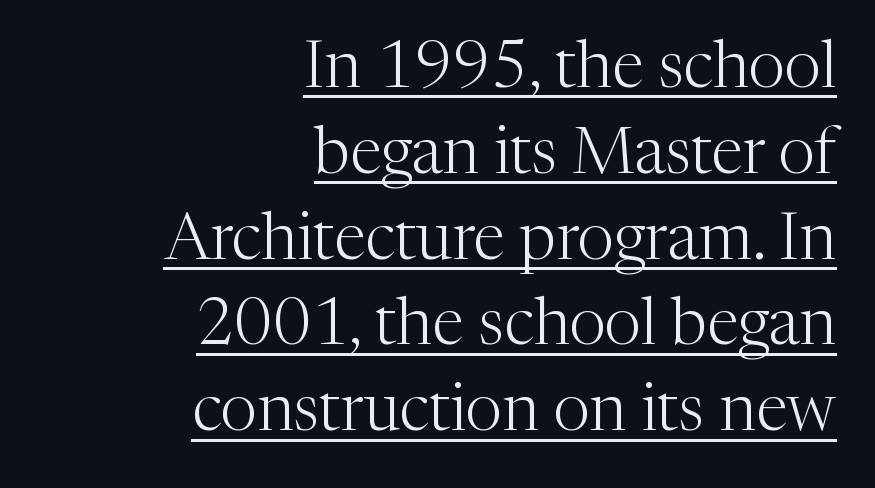
Q: Is the text bold? A: No.
Q: Is the text italic (slanted)? A: No, it is upright.
Q: Is the typeface a serif or a sans-serif typeface? A: Serif.
Q: Is the text underlined? A: Yes.
Q: How is the paragraph aligned? A: Right-aligned.
Q: Is the spacing between letters normal or unusually wide? A: Normal.
Q: Is the spacing between lines tight, normal or loose? A: Normal.
Q: Width (condensed, normal, or wide)? A: Normal.
Q: Stroke contrast? A: Medium.
Q: x-height? A: Medium.
Q: Monospaced? A: No.
